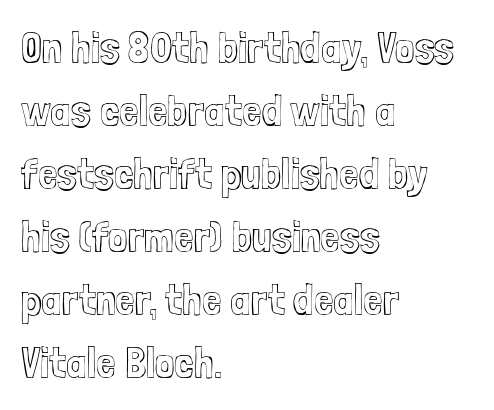
Think of a printed novel: that variable character pitch is what you see here. One glance says typical: line gaps are just what's usual. Check under the words: just untouched page. Caption: multi-line text, flush left, ragged right. Letter spacing: default. Every stem runs plumb, perpendicular to the baseline.
